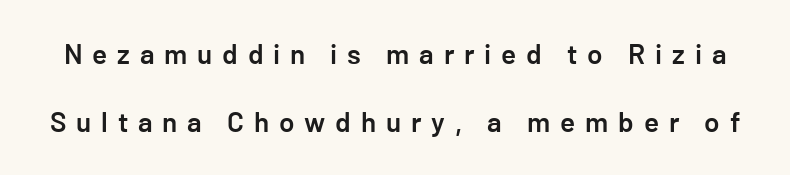
The image shows 28 px semibold sans-serif type, upright; set loose line spacing (2.44x), unusually wide letter spacing (+0.35 em), not underlined; low stroke contrast and a medium x-height.
